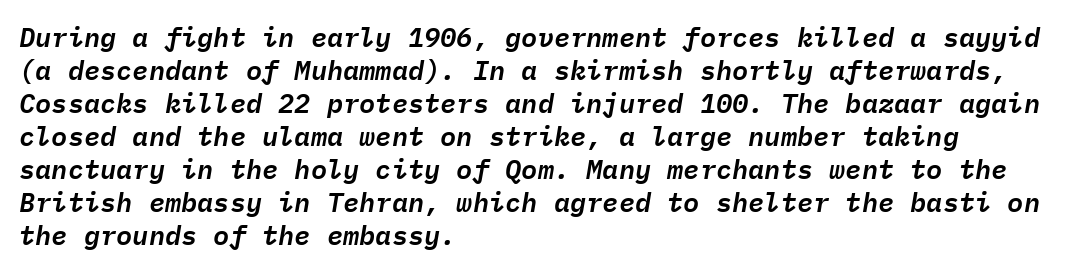
Q: Is the text italic (slanted)? A: Yes, it leans right by about 9 degrees.
Q: Is the text underlined? A: No.
Q: How is the paragraph aligned? A: Left-aligned.
Q: Is the spacing between letters normal or unusually wide? A: Normal.
